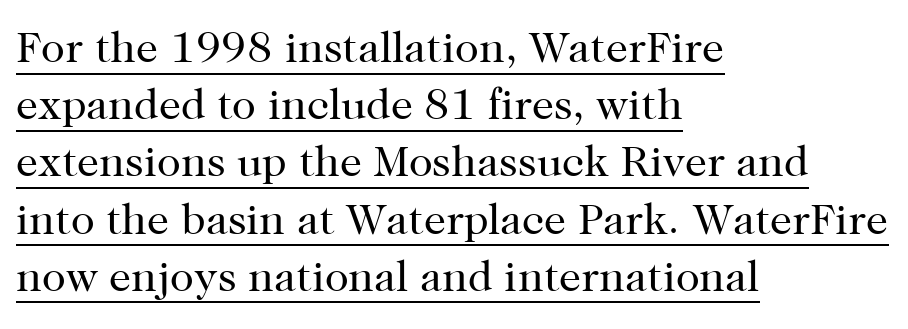
{"serif": "yes", "italic": "no", "bold": "no", "weight": "regular", "width": "normal", "stroke_contrast": "high", "x_height": "medium", "monospaced": "no", "underline": "yes", "align": "left", "line_spacing": "normal", "line_spacing_ratio": 1.3, "letter_spacing": "normal", "letter_spacing_em": 0.0, "glyph_px": 44}
